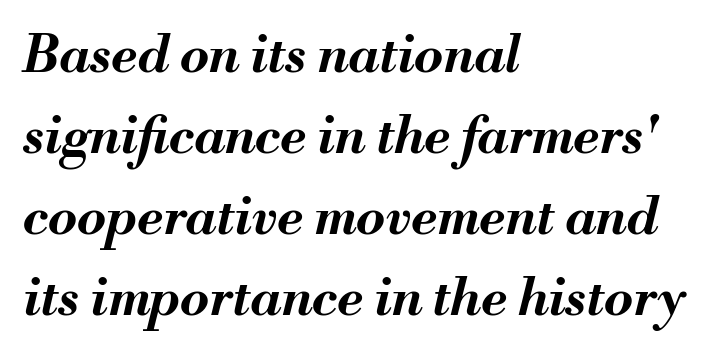
{"italic": "yes", "lean": "right", "slant_degrees": 13, "bold": "yes", "weight": "bold", "width": "normal", "stroke_contrast": "medium", "x_height": "small", "monospaced": "no", "underline": "no", "align": "left", "line_spacing": "normal", "line_spacing_ratio": 1.56, "letter_spacing": "normal", "letter_spacing_em": 0.0, "glyph_px": 52}
